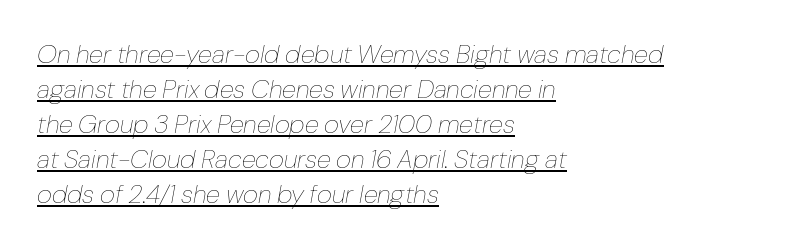
Q: Is the text bold? A: No.
Q: Is the text italic (slanted)? A: Yes, it leans right by about 10 degrees.
Q: Is the text underlined? A: Yes.
Q: How is the paragraph aligned? A: Left-aligned.
Q: Is the spacing between letters normal or unusually wide? A: Normal.
Q: Is the spacing between lines tight, normal or loose? A: Normal.
